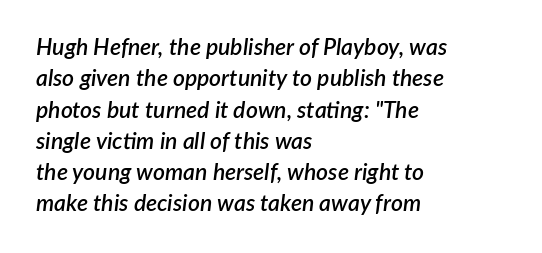
The image shows 23 px text type, italic (leaning right); set left-aligned, normal line spacing (1.36x), normal letter spacing, not underlined.
